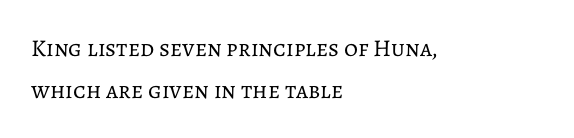
The words here are not underlined. Does extra space separate the letters? No, they use regular spacing. A roman cut, with each character standing at attention. Left-aligned paragraph, ragged on the right. Summary of weight: not heavy and not bold.
